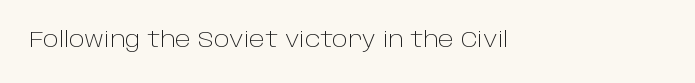
The passage shown is not underscored anywhere. The font's upright variant was chosen for this text. Stems here are at most as thick as an everyday book face. Observe the ordinary spacing: letters are neighbours, not strangers.
